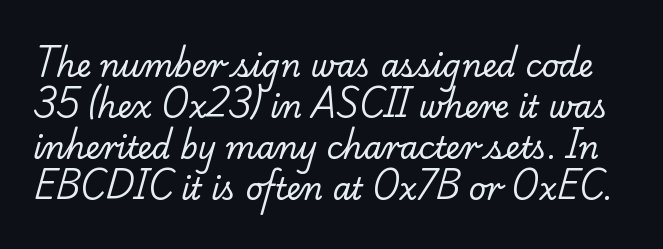
{"bold": "no", "weight": "regular", "width": "normal", "stroke_contrast": "low", "x_height": "small", "monospaced": "no", "underline": "no", "line_spacing": "normal", "line_spacing_ratio": 1.37, "letter_spacing": "normal", "letter_spacing_em": 0.0, "glyph_px": 30}
